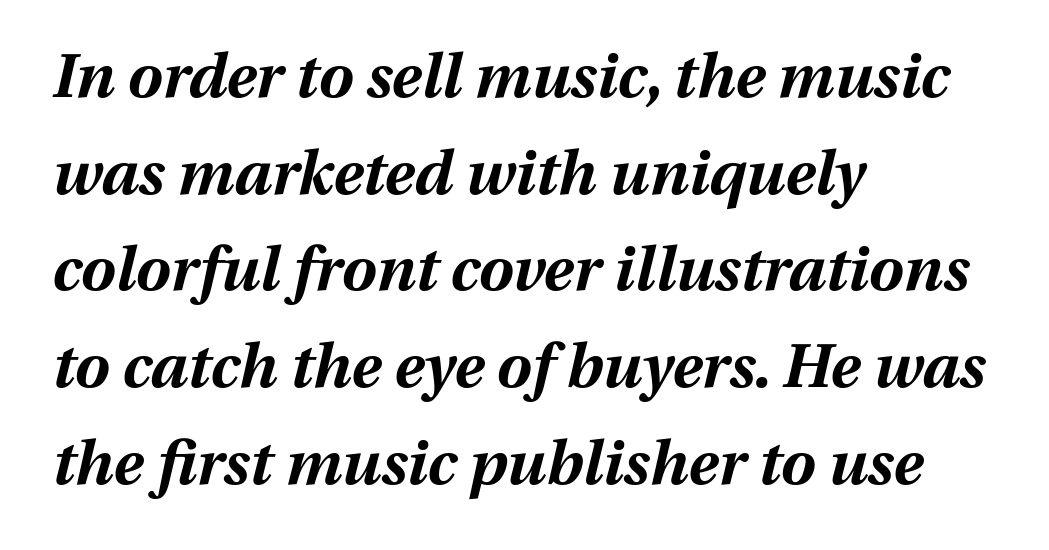
Q: Is the text bold? A: Yes.
Q: Is the text italic (slanted)? A: Yes, it leans right by about 13 degrees.
Q: Is the text underlined? A: No.
Q: How is the paragraph aligned? A: Left-aligned.
Q: Is the spacing between letters normal or unusually wide? A: Normal.
Q: Is the spacing between lines tight, normal or loose? A: Normal.
Q: Width (condensed, normal, or wide)? A: Normal.
Q: Stroke contrast? A: Medium.
Q: x-height? A: Medium.
Q: Monospaced? A: No.
